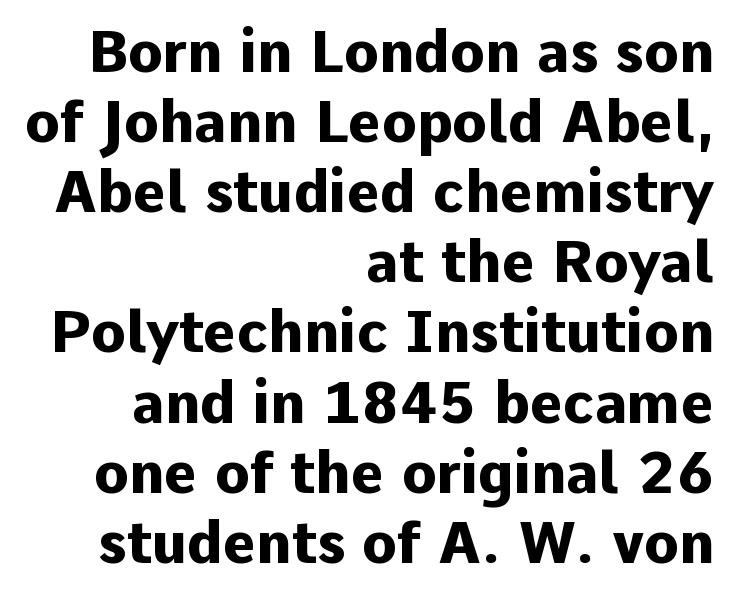
{"serif": "no", "italic": "no", "bold": "yes", "weight": "heavy", "width": "normal", "stroke_contrast": "low", "x_height": "medium", "monospaced": "no", "underline": "no", "align": "right", "line_spacing_ratio": 1.23, "letter_spacing": "normal", "letter_spacing_em": 0.0, "glyph_px": 57}
